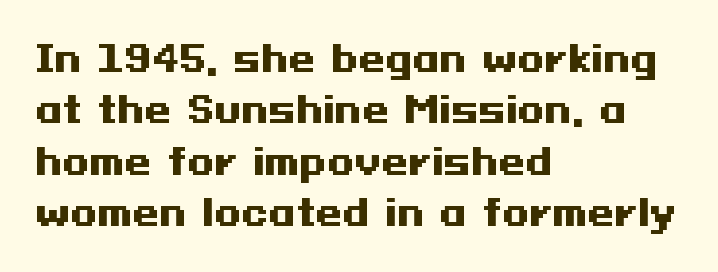
Strong, thick strokes mark this as bold type. One glance says typical: line gaps are just what's usual. In CSS terms this would be text-align: left. Stroke terminals: plain, sans-serif. Caption: standard tracking, unaltered. Beneath every word, the page is bare.
